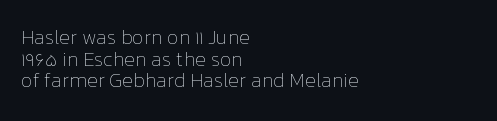
Q: Is the text bold? A: No.
Q: Is the text italic (slanted)? A: No, it is upright.
Q: Is the text underlined? A: No.
Q: How is the paragraph aligned? A: Left-aligned.
Q: Is the spacing between letters normal or unusually wide? A: Normal.
Q: Is the spacing between lines tight, normal or loose? A: Tight.
